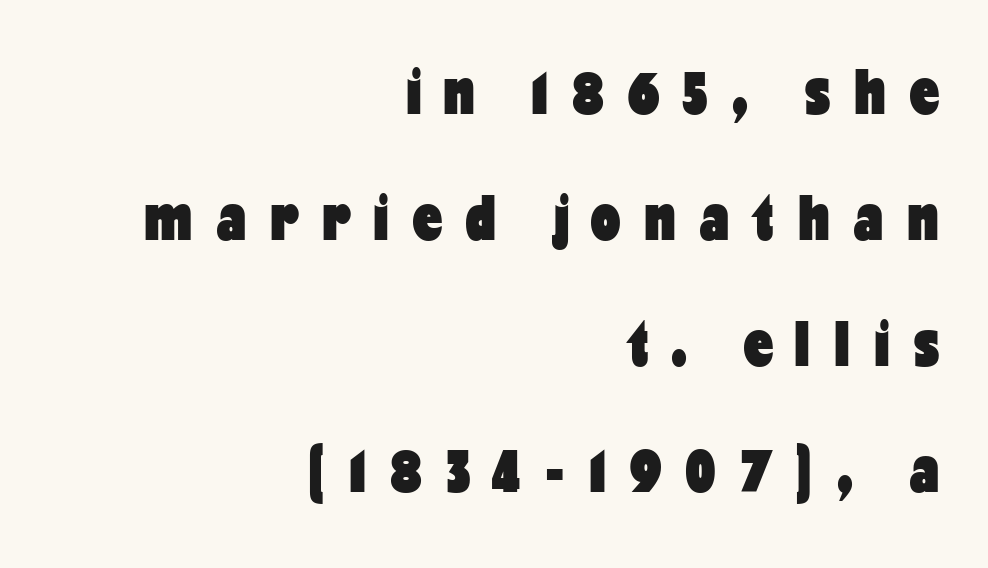
Glance below the letters and you will spot only blank space. The paragraph has a hard right edge and a soft left edge. A sans-serif font was chosen for this passage. The type is letterspaced generously, with wide tracking. Do the characters align in a grid? No, the font is proportional.
